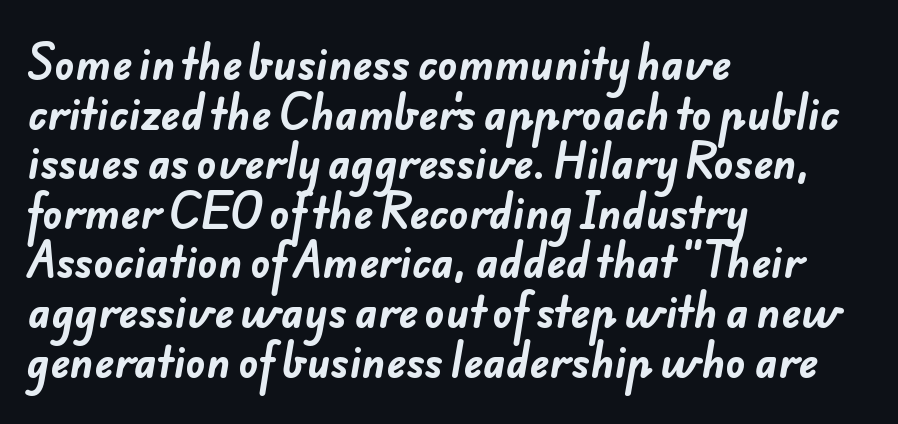
The image shows 41 px bold sans-serif type; set left-aligned, line spacing 1.21x, normal letter spacing, not underlined; low stroke contrast and a small x-height.
